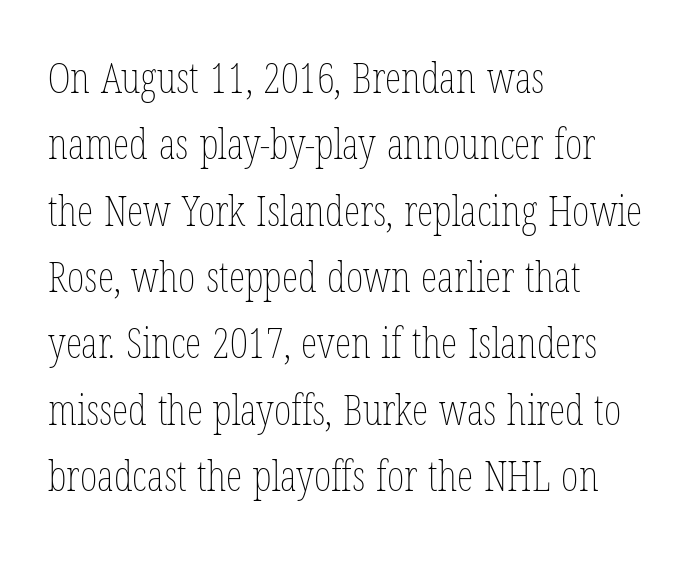
Q: Is the text bold? A: No.
Q: Is the text italic (slanted)? A: No, it is upright.
Q: Is the text underlined? A: No.
Q: How is the paragraph aligned? A: Left-aligned.
Q: Is the spacing between letters normal or unusually wide? A: Normal.
Q: Is the spacing between lines tight, normal or loose? A: Normal.
Q: Width (condensed, normal, or wide)? A: Condensed.
Q: Stroke contrast? A: Low.
Q: x-height? A: Medium.
Q: Monospaced? A: No.
